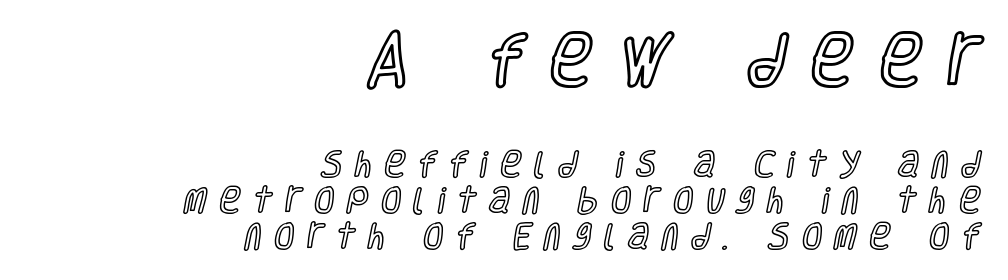
The image shows 58 px condensed type; set right-aligned, normal line spacing (1.25x), unusually wide letter spacing (+0.44 em), not underlined; the first (top) block is 2.0x larger; a large x-height.
